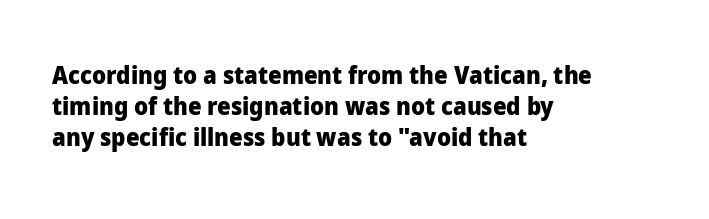
The image shows 24 px bold type, upright; set left-aligned, normal line spacing (1.29x), normal letter spacing, not underlined.
